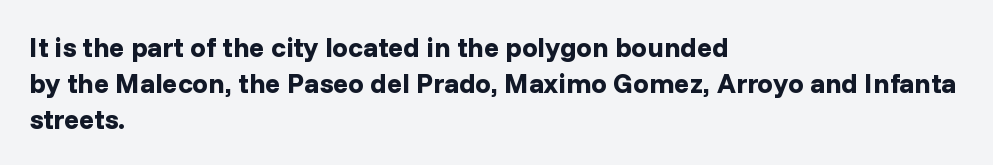
The image shows 28 px bold sans-serif type, upright; set left-aligned, normal line spacing (1.28x), normal letter spacing, not underlined; low stroke contrast and a medium x-height.
